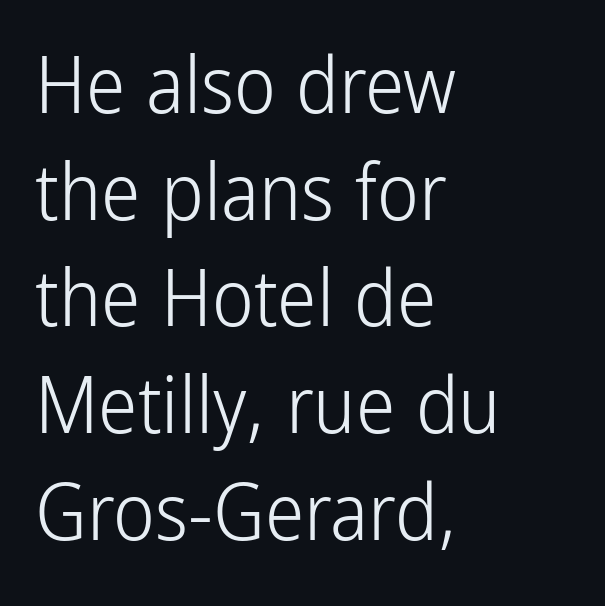
{"serif": "no", "italic": "no", "bold": "no", "weight": "light", "width": "condensed", "stroke_contrast": "low", "x_height": "medium", "monospaced": "no", "underline": "no", "align": "left", "line_spacing": "normal", "line_spacing_ratio": 1.35, "letter_spacing": "normal", "letter_spacing_em": 0.0, "glyph_px": 79}
